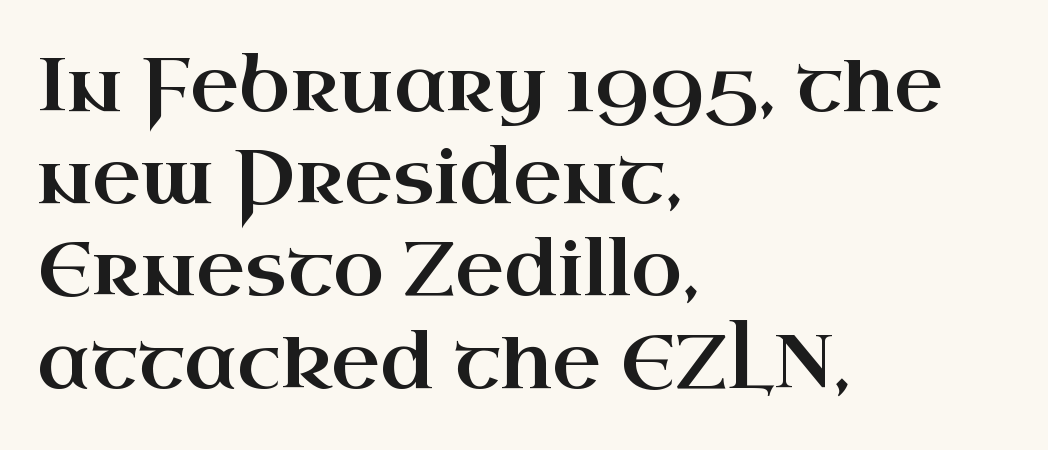
The image shows 75 px wide serif type, upright; set left-aligned, line spacing 1.23x, normal letter spacing, not underlined; high stroke contrast and a small x-height.
